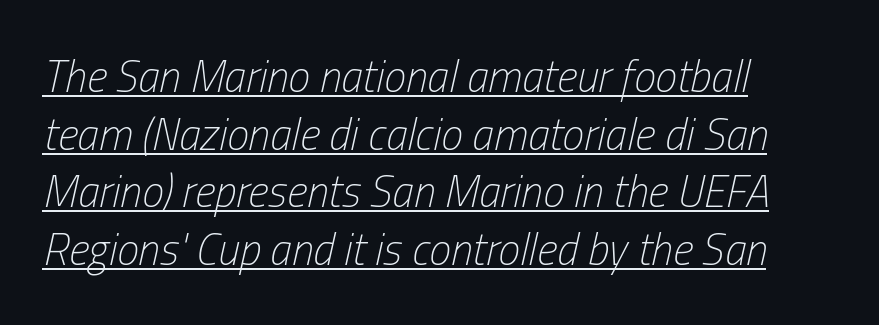
The image shows 44 px light, condensed type, italic (leaning right); set left-aligned, normal line spacing (1.31x), normal letter spacing, underlined; low stroke contrast and a medium x-height.
